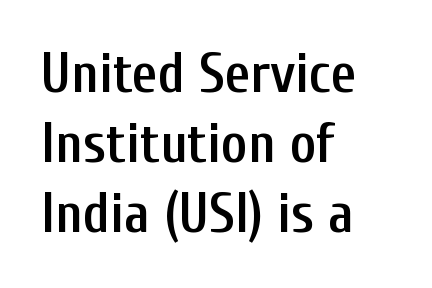
Q: Is the text bold? A: Semi-bold.
Q: Is the text italic (slanted)? A: No, it is upright.
Q: Is the typeface a serif or a sans-serif typeface? A: Sans-serif.
Q: Is the text underlined? A: No.
Q: How is the paragraph aligned? A: Left-aligned.
Q: Is the spacing between letters normal or unusually wide? A: Normal.
Q: Is the spacing between lines tight, normal or loose? A: Normal.
Q: Width (condensed, normal, or wide)? A: Condensed.
Q: Stroke contrast? A: Low.
Q: x-height? A: Medium.
Q: Monospaced? A: No.
